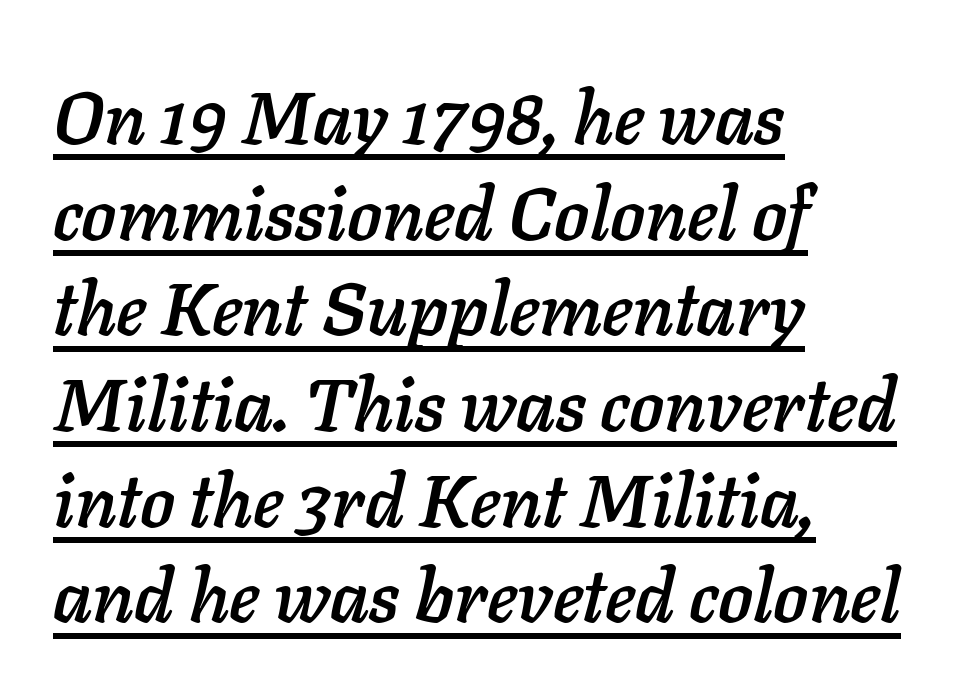
Q: Is the text italic (slanted)? A: Yes, it leans right by about 11 degrees.
Q: Is the text underlined? A: Yes.
Q: How is the paragraph aligned? A: Left-aligned.
Q: Is the spacing between letters normal or unusually wide? A: Normal.
Q: Is the spacing between lines tight, normal or loose? A: Normal.
Q: Width (condensed, normal, or wide)? A: Normal.
Q: Stroke contrast? A: Low.
Q: x-height? A: Medium.
Q: Monospaced? A: No.
